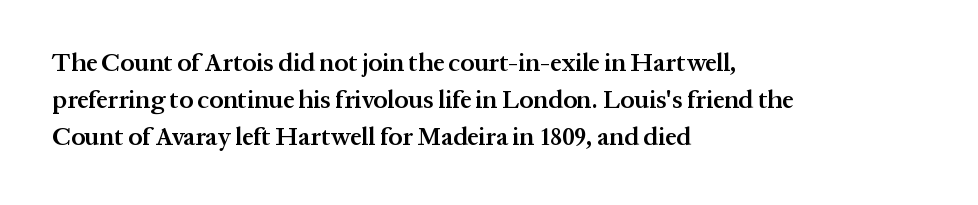
{"italic": "no", "bold": "semi", "underline": "no", "align": "left", "line_spacing": "normal", "line_spacing_ratio": 1.49, "letter_spacing": "normal", "letter_spacing_em": 0.0, "glyph_px": 25}
